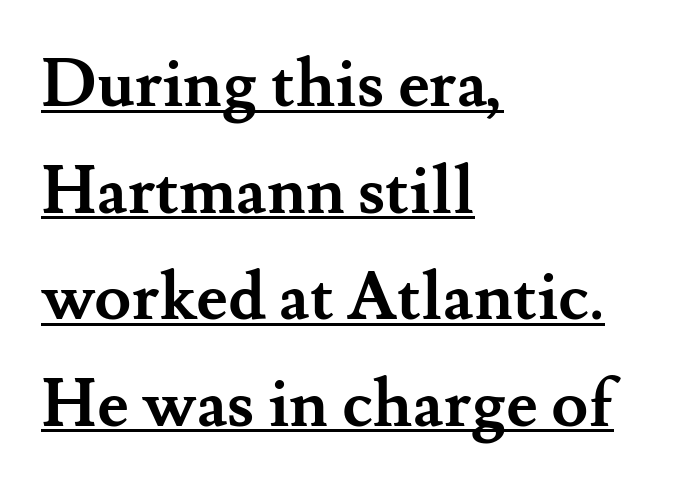
Q: Is the text bold? A: Yes.
Q: Is the text italic (slanted)? A: No, it is upright.
Q: Is the typeface a serif or a sans-serif typeface? A: Serif.
Q: Is the text underlined? A: Yes.
Q: How is the paragraph aligned? A: Left-aligned.
Q: Is the spacing between letters normal or unusually wide? A: Normal.
Q: Is the spacing between lines tight, normal or loose? A: Normal.
Q: Width (condensed, normal, or wide)? A: Normal.
Q: Stroke contrast? A: Medium.
Q: x-height? A: Small.
Q: Monospaced? A: No.
